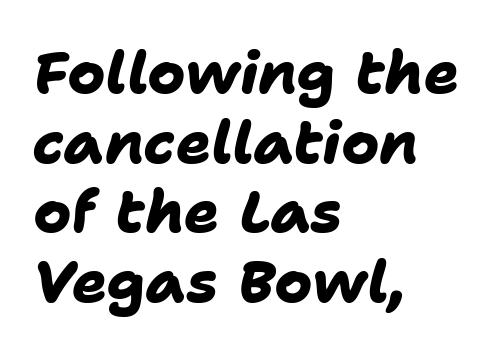
The words here are not underlined. The glyphs in this specimen are sans serif. You could call the tracking neutral — neither tight nor loose. The glyphs have the mass of a bold cut. The rendering uses natural spacing where letterforms have individual widths. In CSS terms this would be text-align: left.
